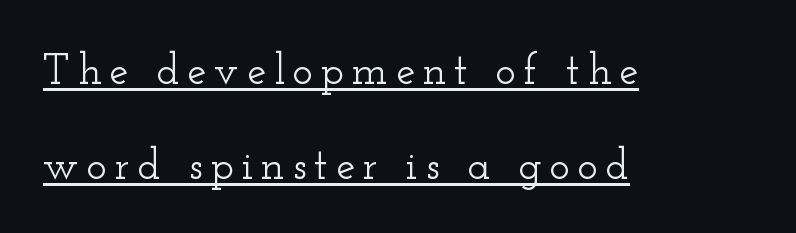
Q: Is the text italic (slanted)? A: No, it is upright.
Q: Is the typeface a serif or a sans-serif typeface? A: Serif.
Q: Is the text underlined? A: Yes.
Q: How is the paragraph aligned? A: Left-aligned.
Q: Is the spacing between lines tight, normal or loose? A: Loose.
Q: Width (condensed, normal, or wide)? A: Wide.
Q: Stroke contrast? A: Low.
Q: x-height? A: Small.
Q: Monospaced? A: No.
